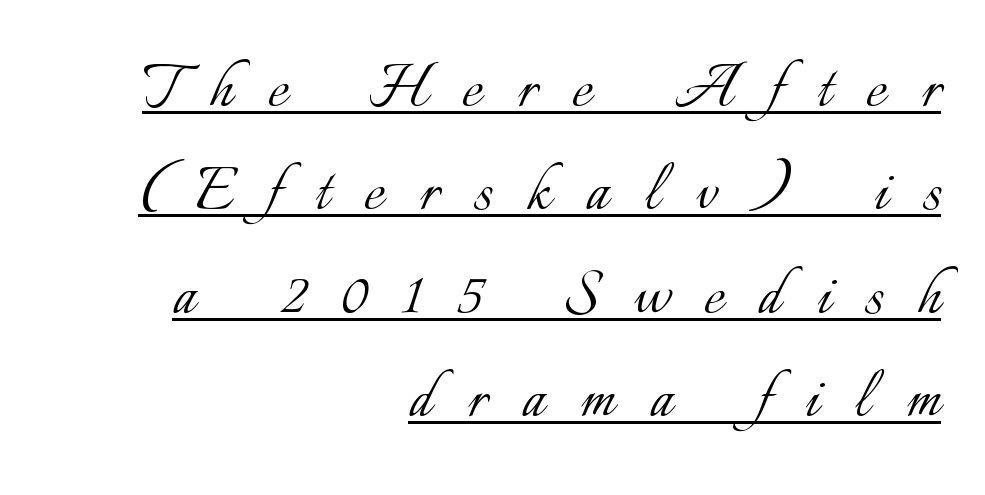
These glyphs show unthickened strokes, regular width or finer. These lines are rendered in a variable-pitch font. The passage shown has open, widely tracked lettering throughout. This sample keeps an unexceptional amount of space between lines. Compared with undecorated copy, this sample adds a rule below the words.
